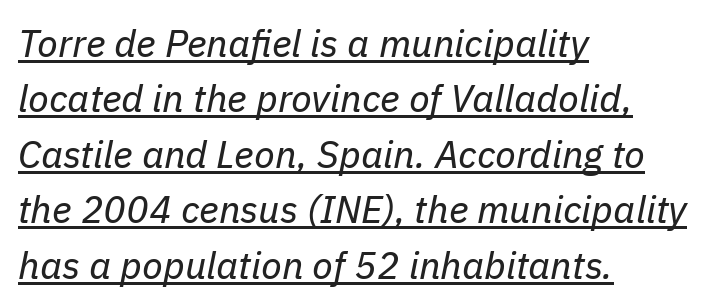
Q: Is the text bold? A: No.
Q: Is the text italic (slanted)? A: Yes, it leans right by about 11 degrees.
Q: Is the text underlined? A: Yes.
Q: How is the paragraph aligned? A: Left-aligned.
Q: Is the spacing between letters normal or unusually wide? A: Normal.
Q: Is the spacing between lines tight, normal or loose? A: Normal.
Q: Width (condensed, normal, or wide)? A: Normal.
Q: Stroke contrast? A: Low.
Q: x-height? A: Medium.
Q: Monospaced? A: No.
